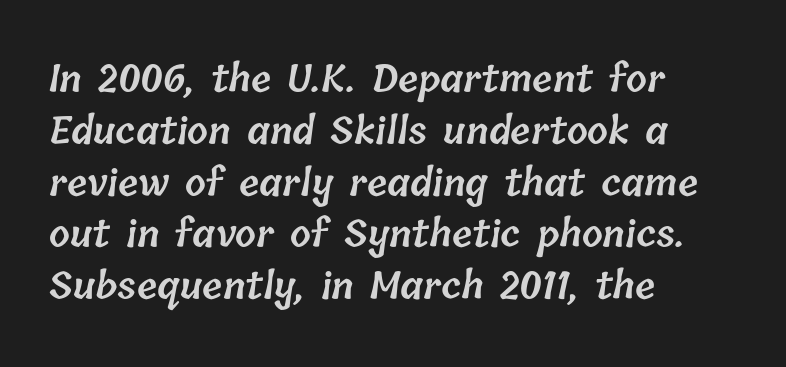
Underlining? Definitely not there. The paragraph has a hard left edge and a soft right edge. A bit beefed up — I'd call it semibold rather than bold. Students, note that the glyphs here touch the page at normal intervals. A normal amount of white space separates one row of letters from the next. The passage shown is typed in a proportional face where columns would drift.
